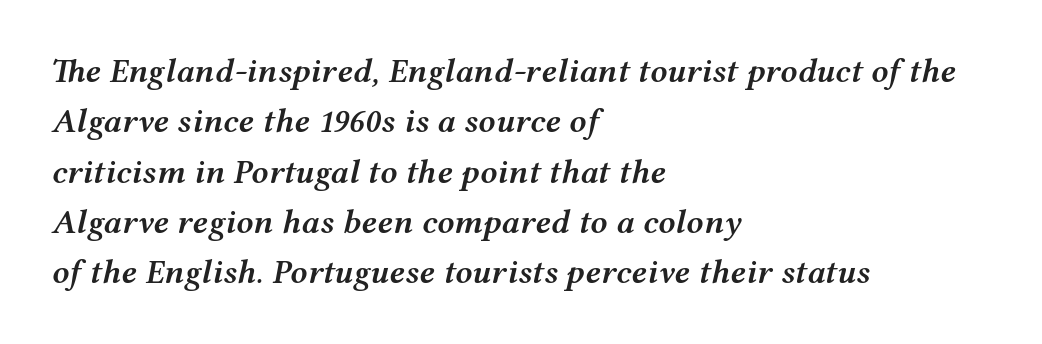
Q: Is the text bold? A: Semi-bold.
Q: Is the text italic (slanted)? A: Yes, it leans right by about 12 degrees.
Q: Is the text underlined? A: No.
Q: How is the paragraph aligned? A: Left-aligned.
Q: Is the spacing between letters normal or unusually wide? A: Normal.
Q: Is the spacing between lines tight, normal or loose? A: Normal.
Q: Width (condensed, normal, or wide)? A: Wide.
Q: Stroke contrast? A: Medium.
Q: x-height? A: Medium.
Q: Monospaced? A: No.
